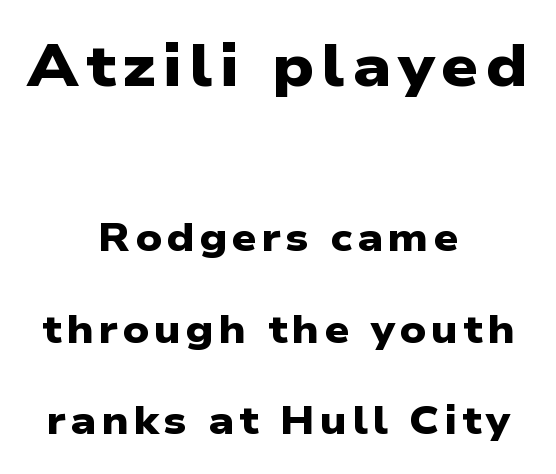
The image shows 59 px heavy, wide sans-serif type; set centered, loose line spacing (2.34x), not underlined; the first (top) block is 1.51x larger; low stroke contrast and a medium x-height.
